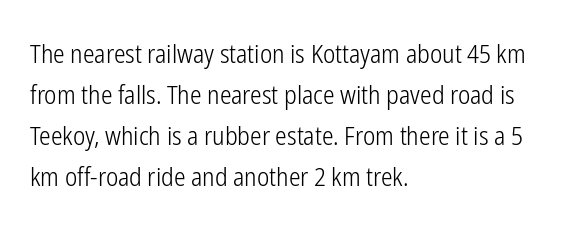
Q: Is the text bold? A: No.
Q: Is the text italic (slanted)? A: No, it is upright.
Q: Is the text underlined? A: No.
Q: How is the paragraph aligned? A: Left-aligned.
Q: Is the spacing between letters normal or unusually wide? A: Normal.
Q: Is the spacing between lines tight, normal or loose? A: Normal.
